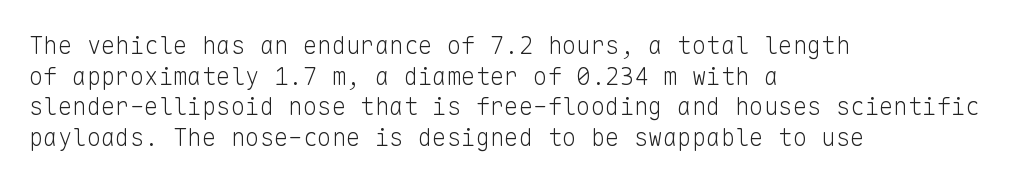
The image shows 24 px text type, upright; set left-aligned, normal line spacing (1.28x), normal letter spacing, not underlined.
